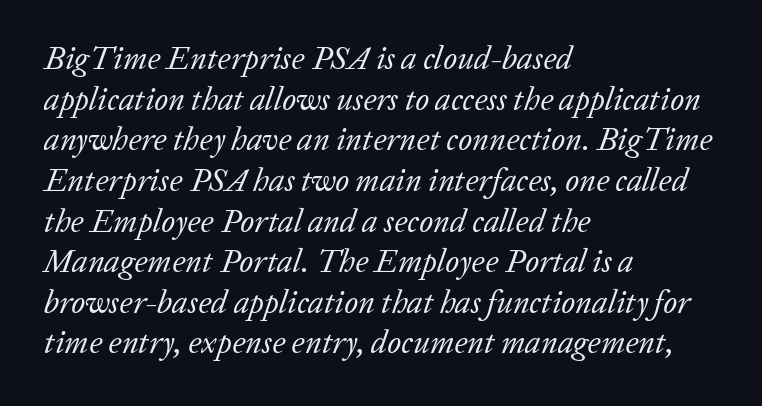
An italicized treatment has been applied to the whole sample. The rendering shows small feet on the letterforms — a serif design. The face looks like a standard text weight, possibly lighter. Vertical spacing — default. A typesetter would call this proportional, since set widths differ per character.
